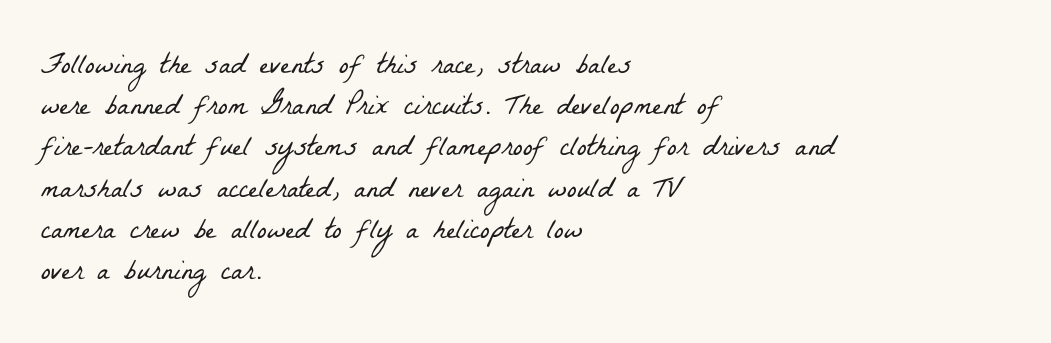
The image shows 29 px light, condensed serif type; set left-aligned, normal line spacing (1.42x), normal letter spacing, not underlined; low stroke contrast and a medium x-height.
